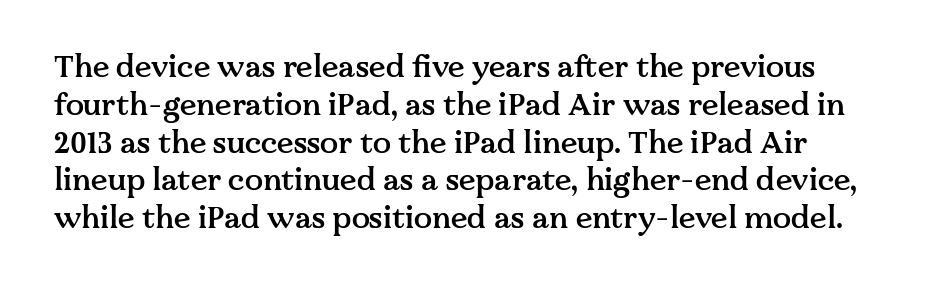
Q: Is the text bold? A: Semi-bold.
Q: Is the text italic (slanted)? A: No, it is upright.
Q: Is the typeface a serif or a sans-serif typeface? A: Serif.
Q: Is the text underlined? A: No.
Q: Is the spacing between letters normal or unusually wide? A: Normal.
Q: Is the spacing between lines tight, normal or loose? A: Normal.
Q: Width (condensed, normal, or wide)? A: Normal.
Q: Stroke contrast? A: Medium.
Q: x-height? A: Medium.
Q: Monospaced? A: No.
